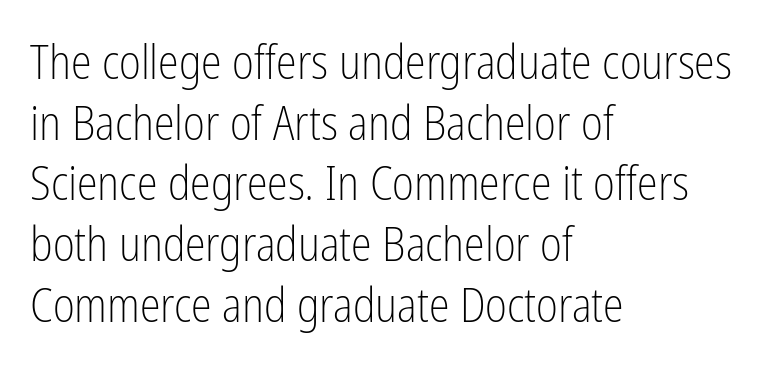
Q: Is the text bold? A: No.
Q: Is the text italic (slanted)? A: No, it is upright.
Q: Is the typeface a serif or a sans-serif typeface? A: Sans-serif.
Q: Is the text underlined? A: No.
Q: How is the paragraph aligned? A: Left-aligned.
Q: Is the spacing between letters normal or unusually wide? A: Normal.
Q: Is the spacing between lines tight, normal or loose? A: Normal.
Q: Width (condensed, normal, or wide)? A: Condensed.
Q: Stroke contrast? A: Low.
Q: x-height? A: Medium.
Q: Monospaced? A: No.
